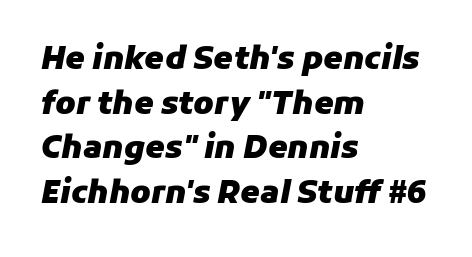
{"italic": "yes", "lean": "right", "slant_degrees": 11, "bold": "yes", "weight": "heavy", "width": "normal", "stroke_contrast": "low", "x_height": "medium", "monospaced": "no", "underline": "no", "align": "left", "line_spacing": "normal", "line_spacing_ratio": 1.44, "letter_spacing": "normal", "letter_spacing_em": 0.0, "glyph_px": 31}
